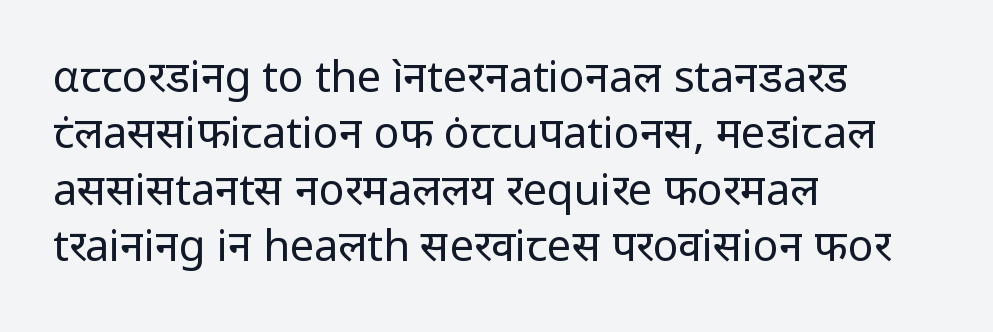
The image shows 43 px regular-weight sans-serif type, upright; set left-aligned, normal line spacing (1.31x), normal letter spacing, not underlined; low stroke contrast and a medium x-height.
